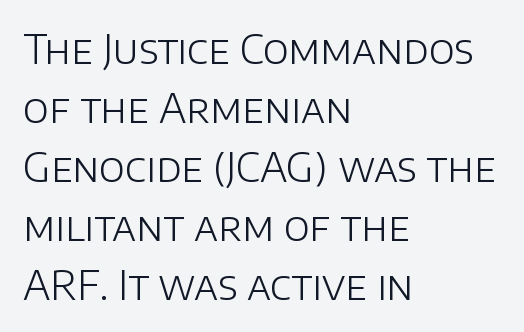
{"serif": "no", "italic": "no", "bold": "no", "weight": "light", "width": "normal", "stroke_contrast": "low", "x_height": "large", "monospaced": "no", "underline": "no", "align": "left", "line_spacing": "normal", "line_spacing_ratio": 1.51, "letter_spacing": "normal", "letter_spacing_em": 0.0, "glyph_px": 39}
